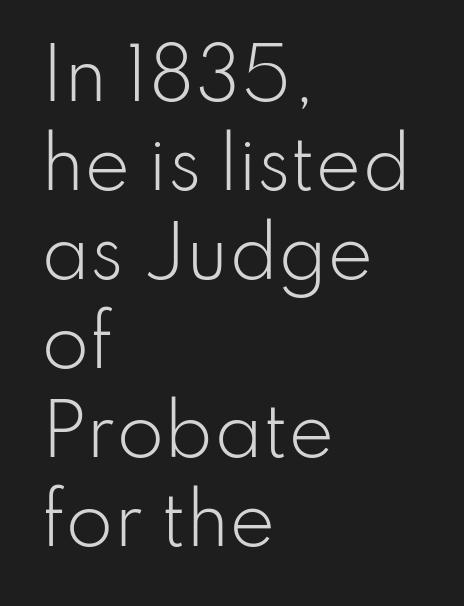
Visually the block forms a straight wall on the left and a jagged coastline on the right. What's the leading like? Ordinary, nothing unusual. Compared with a typical body face, this is equally light or lighter still. Here the glyphs are tracked normally, forming tight word shapes. The specimen omits any rule beneath the text block's lines.
